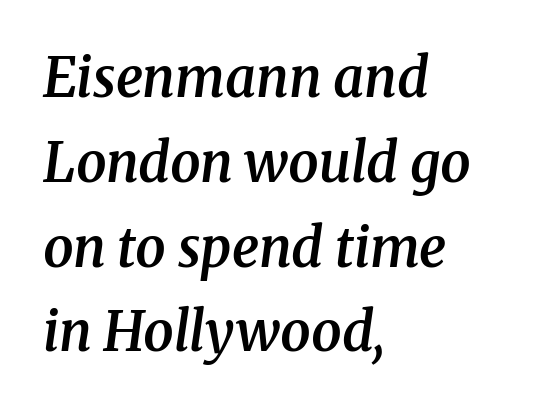
The image shows 54 px semibold serif type, italic (leaning right); set left-aligned, normal line spacing (1.57x), normal letter spacing, not underlined; medium stroke contrast and a medium x-height.
